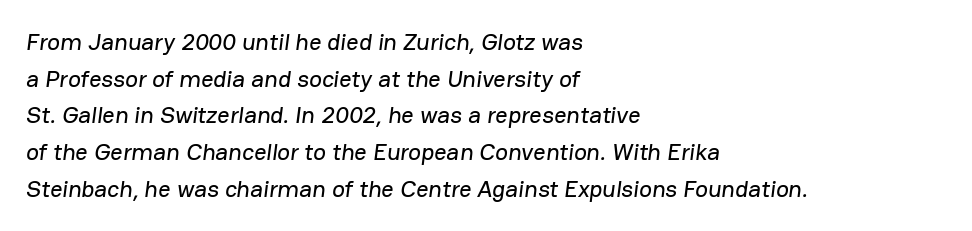
There is no visible air inserted between adjacent glyphs. The text block is weighted toward the left margin, trailing off unevenly rightward. Leading matches the norm, producing a regular column. Anything drawn beneath the words? Only blank space.
